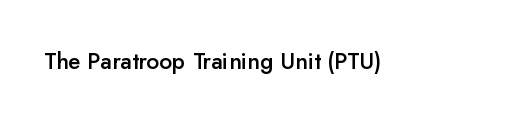
{"italic": "no", "bold": "semi", "underline": "no", "letter_spacing": "normal", "letter_spacing_em": 0.0, "glyph_px": 23}
